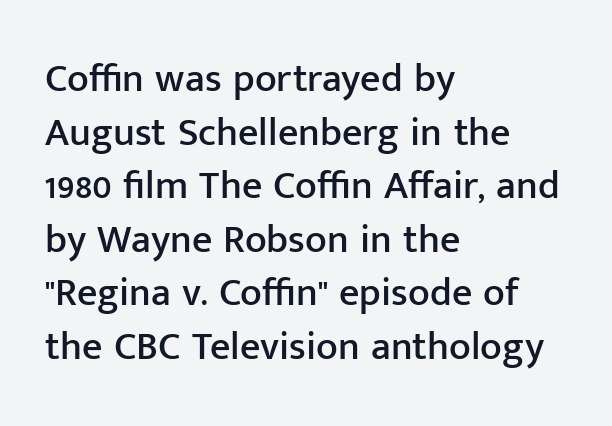
Whoever set this chose a conventional vertical rhythm. A typesetter would mark this as roman, not italic. Anything drawn beneath the words? Only blank space. Grotesque or geometric, the face here clearly has no serifs.
